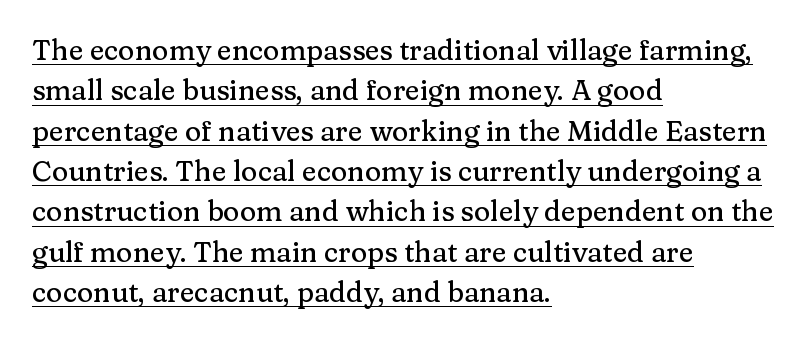
Q: Is the text italic (slanted)? A: No, it is upright.
Q: Is the typeface a serif or a sans-serif typeface? A: Serif.
Q: Is the text underlined? A: Yes.
Q: How is the paragraph aligned? A: Left-aligned.
Q: Is the spacing between letters normal or unusually wide? A: Normal.
Q: Is the spacing between lines tight, normal or loose? A: Normal.
Q: Width (condensed, normal, or wide)? A: Normal.
Q: Stroke contrast? A: Medium.
Q: x-height? A: Medium.
Q: Monospaced? A: No.
